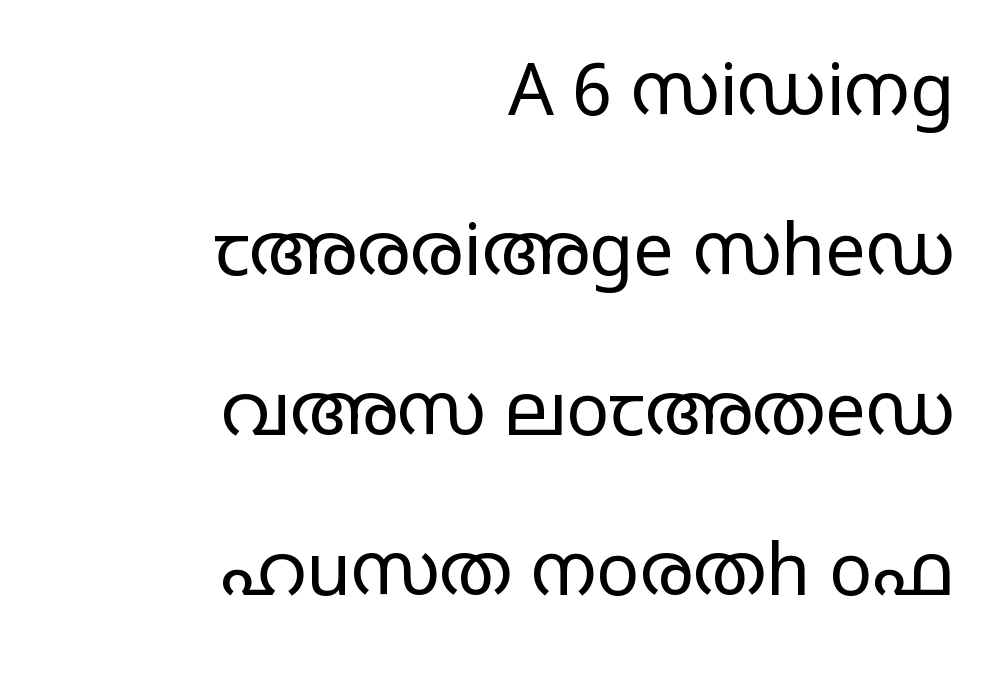
Q: Is the text bold? A: No.
Q: Is the text italic (slanted)? A: No, it is upright.
Q: Is the typeface a serif or a sans-serif typeface? A: Sans-serif.
Q: Is the text underlined? A: No.
Q: How is the paragraph aligned? A: Right-aligned.
Q: Is the spacing between letters normal or unusually wide? A: Normal.
Q: Is the spacing between lines tight, normal or loose? A: Loose.
Q: Width (condensed, normal, or wide)? A: Wide.
Q: Stroke contrast? A: Low.
Q: x-height? A: Large.
Q: Monospaced? A: No.
